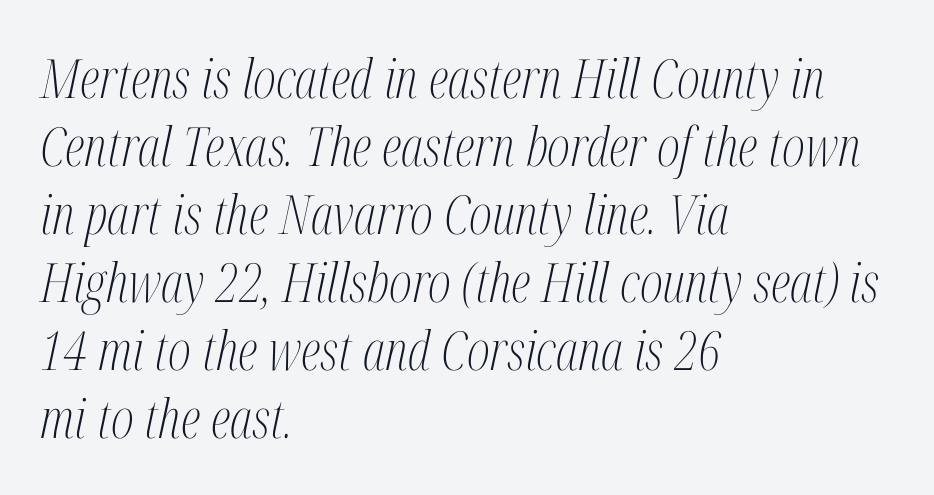
The image shows 54 px light, condensed serif type, italic (leaning right); set left-aligned, normal line spacing (1.26x), normal letter spacing, not underlined; medium stroke contrast and a medium x-height.
